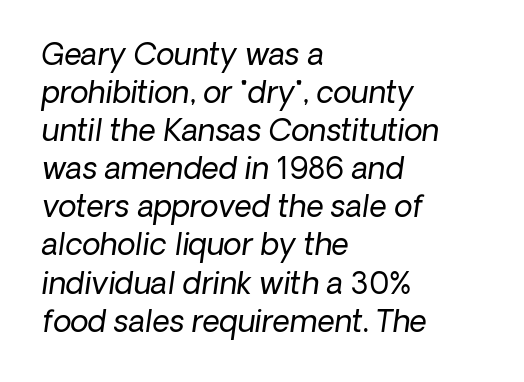
These glyphs show unthickened strokes, regular width or finer. Just letters on the line, the space beneath them empty. Is there much room between lines? A standard amount, neither cramped nor airy. The rendering anchors every line to the left-hand side. Glyph-to-glyph distance matches everyday printed text. Proportional: the letters do not fall into vertical columns.
